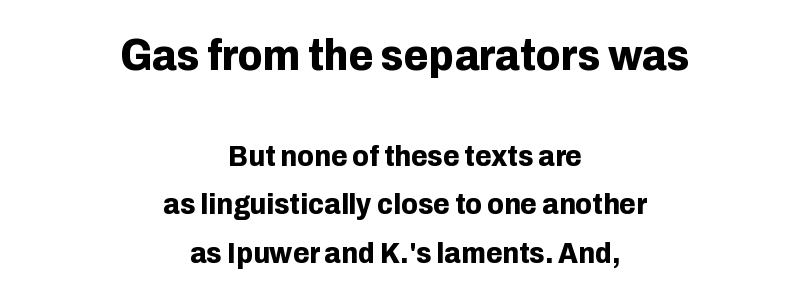
The image shows 45 px bold sans-serif type, upright; set centered, normal line spacing (1.62x), normal letter spacing, not underlined; the first (top) block is 1.5x larger; low stroke contrast and a medium x-height.
